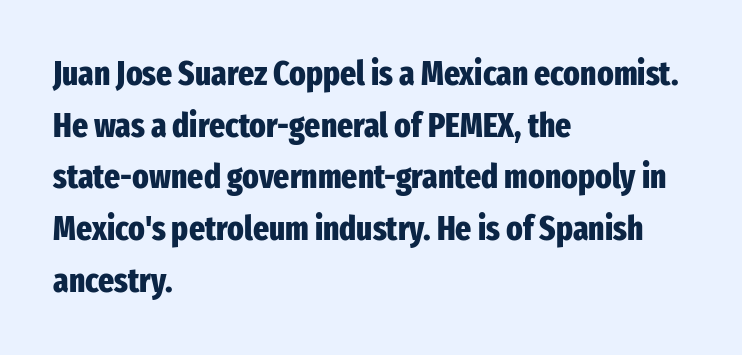
The face used here is proportionally spaced, like ordinary book or web type. Notice how the passage keeps a crisp vertical edge on the left only. Upright lettering throughout. The passage shown stacks its lines at a standard gap. Set as a true bold cut, around the 700 mark.
